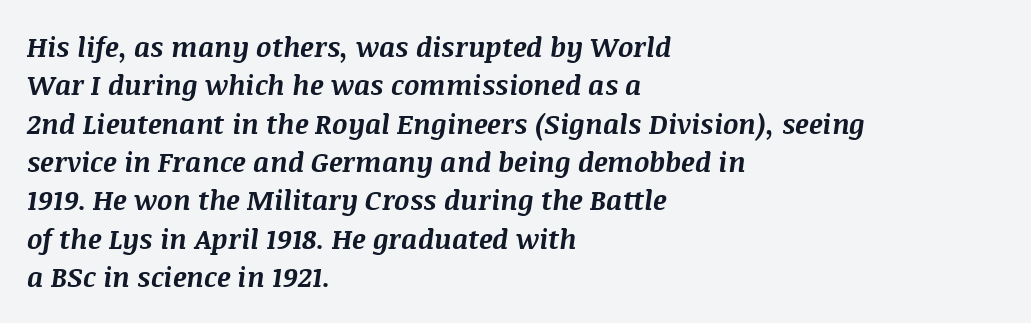
Q: Is the text bold? A: Yes.
Q: Is the text italic (slanted)? A: Yes, it leans right by about 8 degrees.
Q: Is the text underlined? A: No.
Q: How is the paragraph aligned? A: Left-aligned.
Q: Is the spacing between letters normal or unusually wide? A: Normal.
Q: Is the spacing between lines tight, normal or loose? A: Normal.
